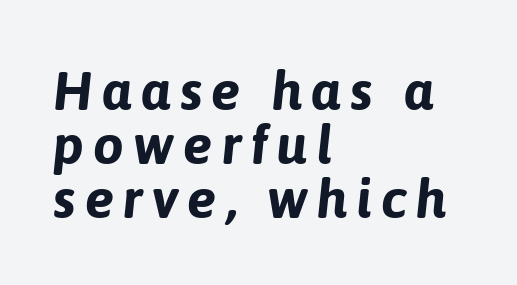
The image shows 55 px bold type, italic (leaning right); set left-aligned, tight line spacing (0.98x), not underlined; low stroke contrast and a medium x-height.
